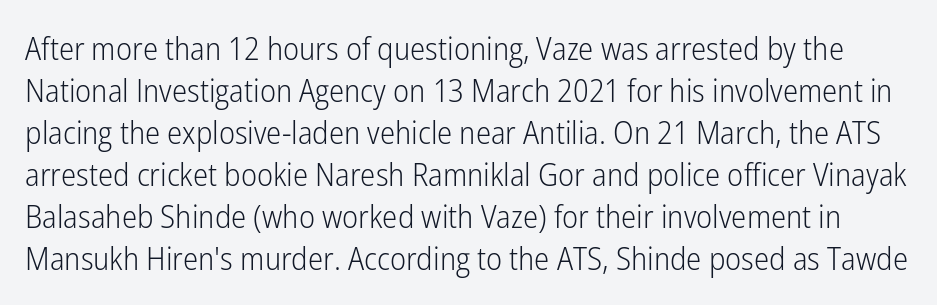
The image shows 32 px light, condensed sans-serif type, upright; set normal line spacing (1.31x), normal letter spacing, not underlined; low stroke contrast and a medium x-height.
